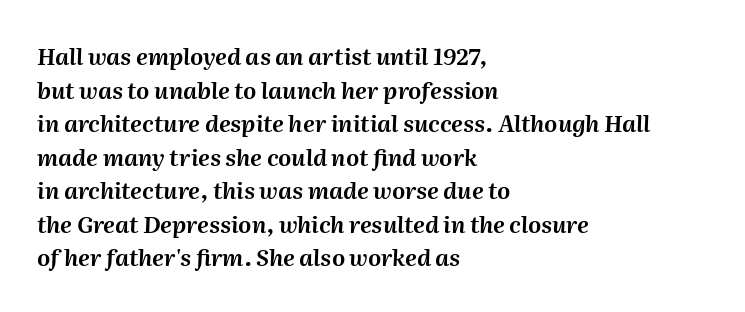
Q: Is the text italic (slanted)? A: Yes, it leans right by about 2 degrees.
Q: Is the text underlined? A: No.
Q: How is the paragraph aligned? A: Left-aligned.
Q: Is the spacing between letters normal or unusually wide? A: Normal.
Q: Is the spacing between lines tight, normal or loose? A: Normal.
